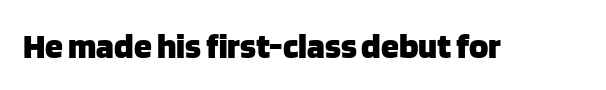
I'd call this a sans setting — the letters go barefoot. Notice how thick the strokes are: this is what a full bold looks like. The passage shown is typed in a proportional face where columns would drift. Descenders are the only things crossing below the line.
